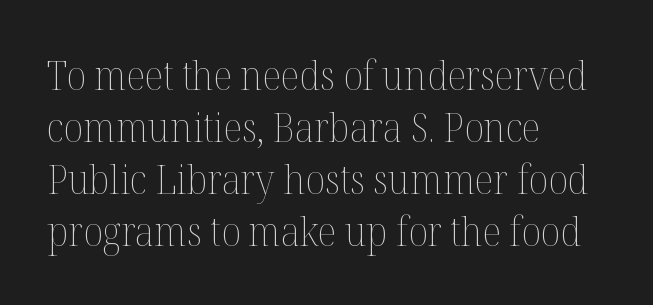
{"italic": "no", "bold": "no", "weight": "thin", "width": "normal", "stroke_contrast": "medium", "x_height": "medium", "monospaced": "no", "underline": "no", "align": "left", "line_spacing": "normal", "line_spacing_ratio": 1.3, "letter_spacing": "normal", "letter_spacing_em": 0.0, "glyph_px": 40}
